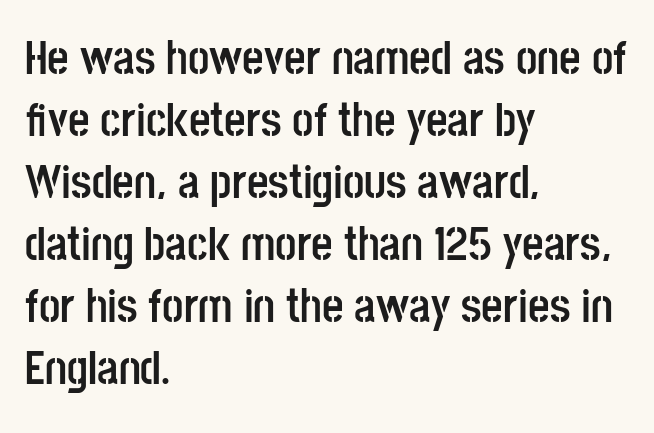
Q: Is the text bold? A: Yes.
Q: Is the text italic (slanted)? A: No, it is upright.
Q: Is the typeface a serif or a sans-serif typeface? A: Sans-serif.
Q: Is the text underlined? A: No.
Q: How is the paragraph aligned? A: Left-aligned.
Q: Is the spacing between letters normal or unusually wide? A: Normal.
Q: Is the spacing between lines tight, normal or loose? A: Normal.
Q: Width (condensed, normal, or wide)? A: Condensed.
Q: Stroke contrast? A: Low.
Q: x-height? A: Large.
Q: Monospaced? A: No.
